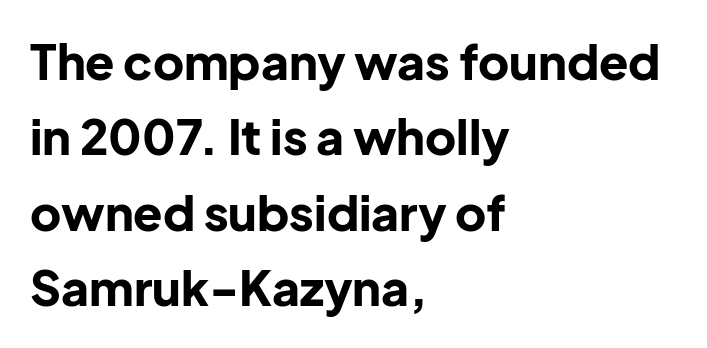
Is the letter spacing exaggerated? No — it looks like the ordinary default. The characters display no serif detailing; their extremities are plain. Has an underline been added? It has not. Here the designer chose a conventional face with non-uniform glyph widths.
